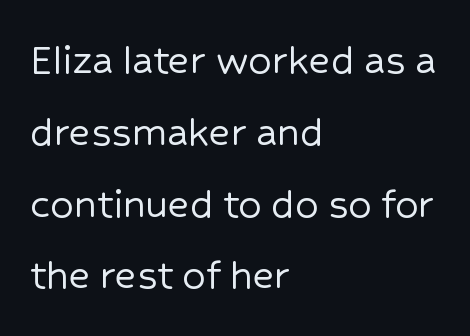
Q: Is the text italic (slanted)? A: No, it is upright.
Q: Is the typeface a serif or a sans-serif typeface? A: Sans-serif.
Q: Is the text underlined? A: No.
Q: How is the paragraph aligned? A: Left-aligned.
Q: Is the spacing between letters normal or unusually wide? A: Normal.
Q: Is the spacing between lines tight, normal or loose? A: Normal.
Q: Width (condensed, normal, or wide)? A: Normal.
Q: Stroke contrast? A: Low.
Q: x-height? A: Medium.
Q: Monospaced? A: No.
